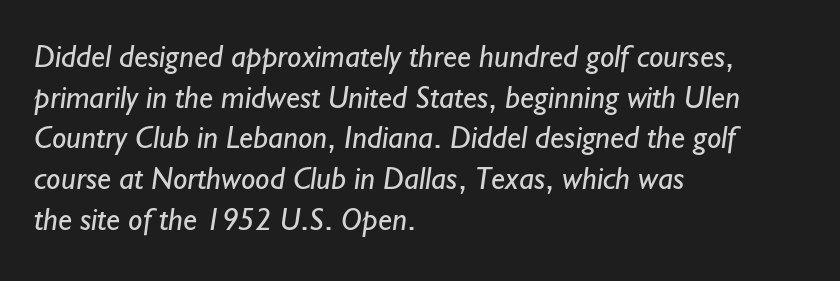
The image shows 32 px regular-weight sans-serif type; set left-aligned, normal line spacing (1.27x), normal letter spacing, not underlined; low stroke contrast and a small x-height.
